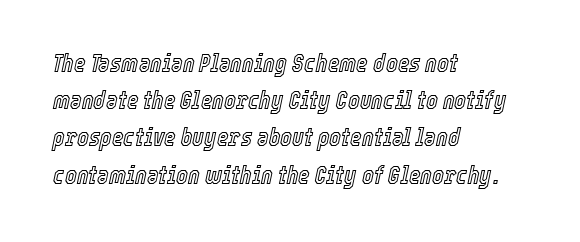
Q: Is the text italic (slanted)? A: Yes, it leans right by about 12 degrees.
Q: Is the text underlined? A: No.
Q: How is the paragraph aligned? A: Left-aligned.
Q: Is the spacing between letters normal or unusually wide? A: Normal.
Q: Is the spacing between lines tight, normal or loose? A: Normal.
